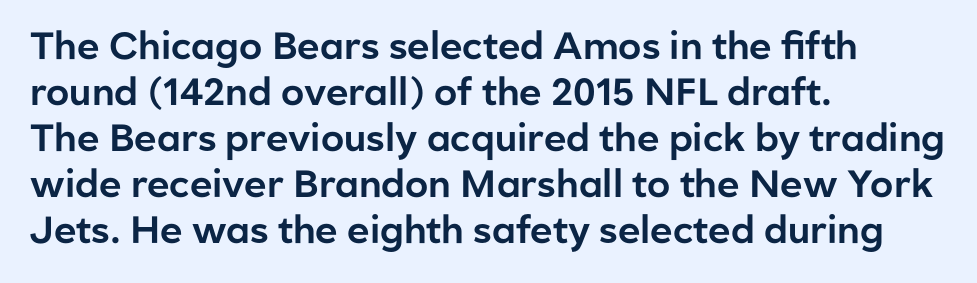
{"serif": "no", "italic": "no", "width": "normal", "stroke_contrast": "low", "x_height": "medium", "monospaced": "no", "underline": "no", "align": "left", "line_spacing_ratio": 1.21, "letter_spacing": "normal", "letter_spacing_em": 0.0, "glyph_px": 38}
